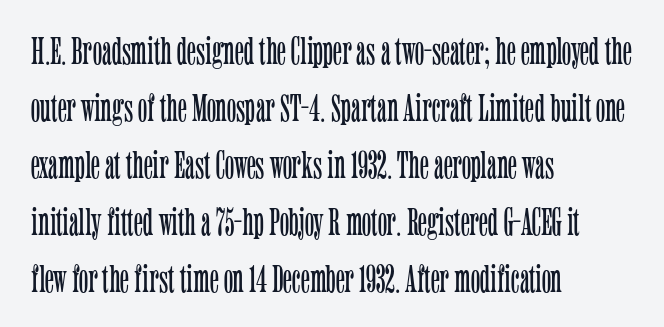
{"serif": "yes", "italic": "no", "bold": "no", "weight": "light", "width": "condensed", "stroke_contrast": "low", "x_height": "medium", "monospaced": "no", "underline": "no", "align": "left", "line_spacing": "normal", "line_spacing_ratio": 1.46, "letter_spacing": "normal", "letter_spacing_em": 0.0, "glyph_px": 39}
